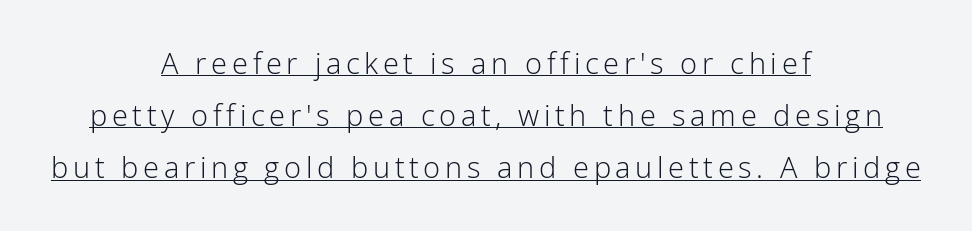
{"serif": "no", "italic": "no", "bold": "no", "weight": "light", "width": "normal", "stroke_contrast": "low", "x_height": "medium", "monospaced": "no", "underline": "yes", "align": "center", "line_spacing_ratio": 1.8, "glyph_px": 29}
